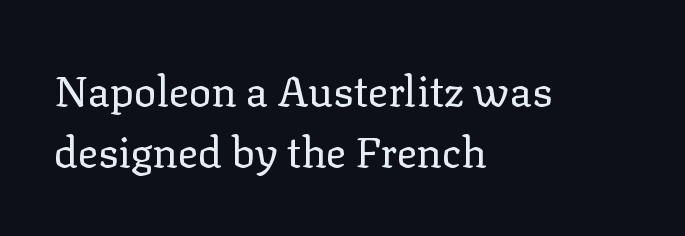
Here the designer chose a conventional face with non-uniform glyph widths. Check where the strokes stop: tiny serifs finish them off. Weight: in the light-to-regular range. Tracking value appears to be zero — textbook default spacing. Layout note: lines flush left. A normal amount of white space separates one row of letters from the next.
